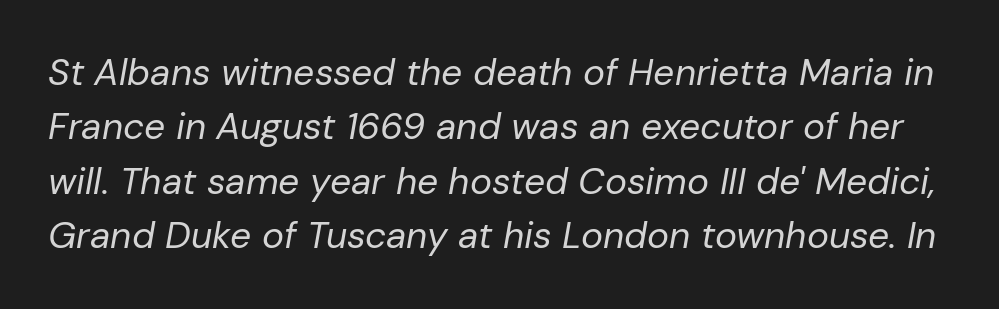
{"italic": "yes", "lean": "right", "slant_degrees": 10, "bold": "no", "weight": "regular", "width": "normal", "stroke_contrast": "low", "x_height": "medium", "monospaced": "no", "underline": "no", "line_spacing": "normal", "line_spacing_ratio": 1.47, "letter_spacing": "normal", "letter_spacing_em": 0.0, "glyph_px": 37}
